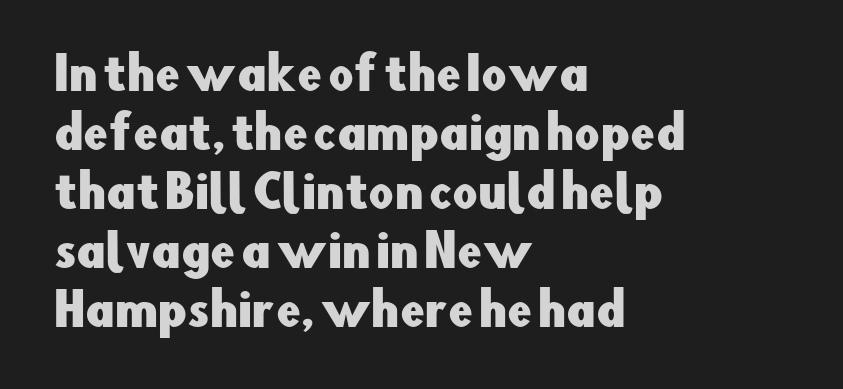
Q: Is the text italic (slanted)? A: No, it is upright.
Q: Is the typeface a serif or a sans-serif typeface? A: Sans-serif.
Q: Is the text underlined? A: No.
Q: How is the paragraph aligned? A: Left-aligned.
Q: Is the spacing between letters normal or unusually wide? A: Normal.
Q: Is the spacing between lines tight, normal or loose? A: Normal.
Q: Width (condensed, normal, or wide)? A: Normal.
Q: Stroke contrast? A: Low.
Q: x-height? A: Small.
Q: Monospaced? A: No.
